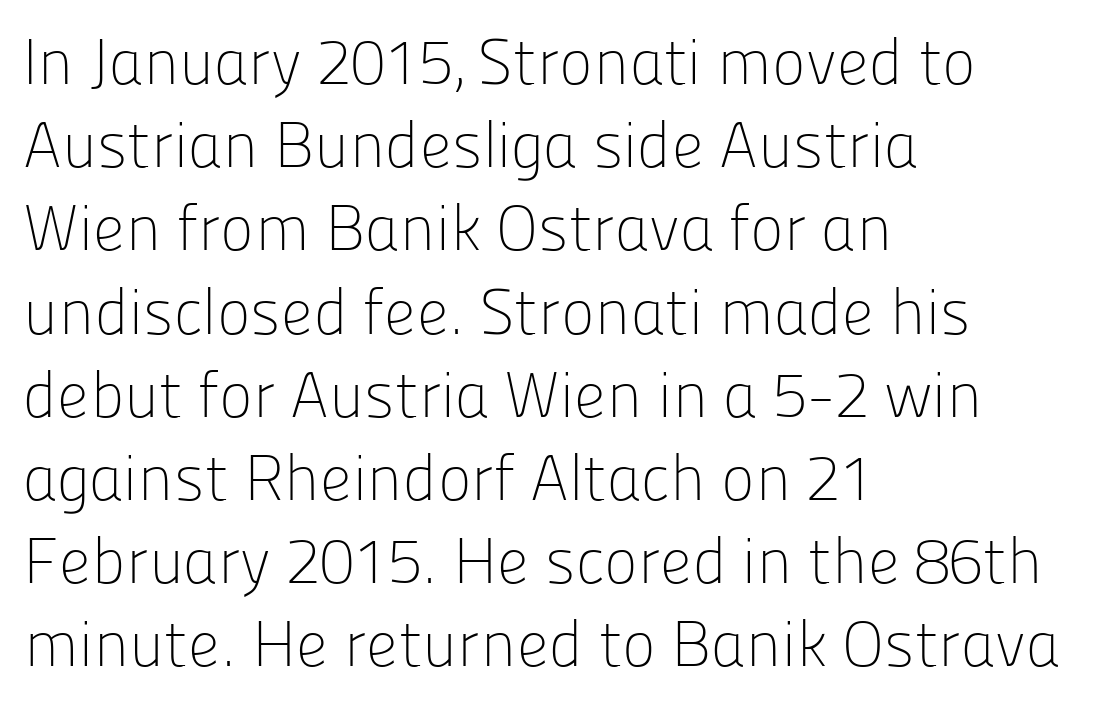
Q: Is the text bold? A: No.
Q: Is the text italic (slanted)? A: No, it is upright.
Q: Is the typeface a serif or a sans-serif typeface? A: Sans-serif.
Q: Is the text underlined? A: No.
Q: How is the paragraph aligned? A: Left-aligned.
Q: Is the spacing between letters normal or unusually wide? A: Normal.
Q: Is the spacing between lines tight, normal or loose? A: Normal.
Q: Width (condensed, normal, or wide)? A: Normal.
Q: Stroke contrast? A: Low.
Q: x-height? A: Medium.
Q: Monospaced? A: No.
